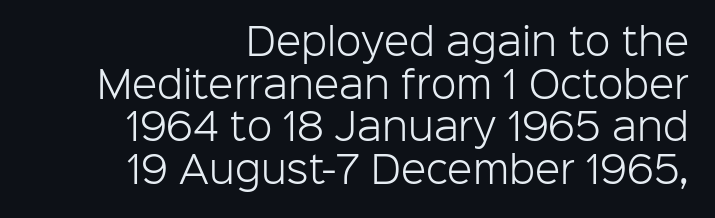
{"serif": "no", "italic": "no", "bold": "no", "weight": "light", "width": "normal", "stroke_contrast": "low", "x_height": "medium", "monospaced": "no", "underline": "no", "align": "right", "line_spacing": "tight", "line_spacing_ratio": 1.15, "letter_spacing": "normal", "letter_spacing_em": 0.0, "glyph_px": 37}
